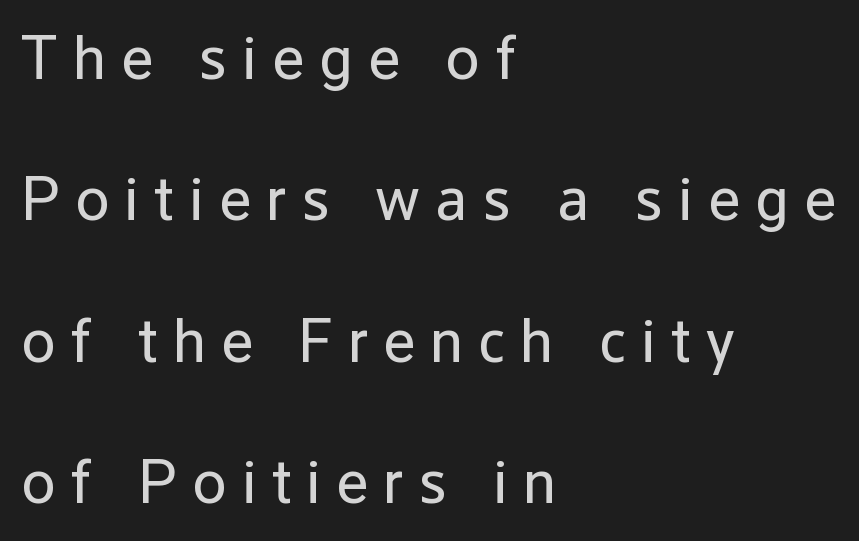
Q: Is the text bold? A: No.
Q: Is the text italic (slanted)? A: No, it is upright.
Q: Is the typeface a serif or a sans-serif typeface? A: Sans-serif.
Q: Is the text underlined? A: No.
Q: How is the paragraph aligned? A: Left-aligned.
Q: Is the spacing between letters normal or unusually wide? A: Unusually wide.
Q: Is the spacing between lines tight, normal or loose? A: Loose.
Q: Width (condensed, normal, or wide)? A: Normal.
Q: Stroke contrast? A: Low.
Q: x-height? A: Medium.
Q: Monospaced? A: No.
